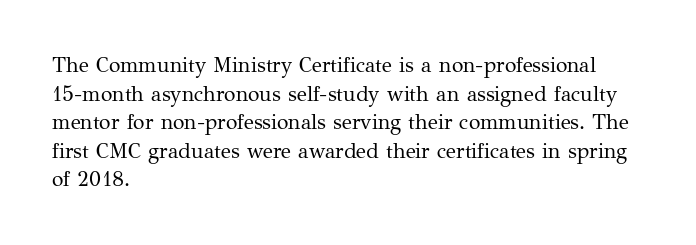
Q: Is the text bold? A: No.
Q: Is the text italic (slanted)? A: No, it is upright.
Q: Is the text underlined? A: No.
Q: How is the paragraph aligned? A: Left-aligned.
Q: Is the spacing between letters normal or unusually wide? A: Normal.
Q: Is the spacing between lines tight, normal or loose? A: Normal.
